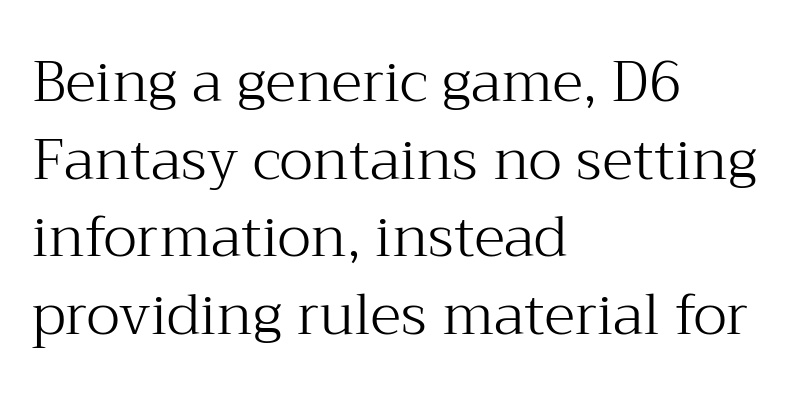
Students, observe: this is what conventionally led text looks like. Short note: letters normally spaced. Stems here are at most as thick as an everyday book face. Spacing verdict: proportional, widths tailored to each character. Stroke terminals: seriffed.
